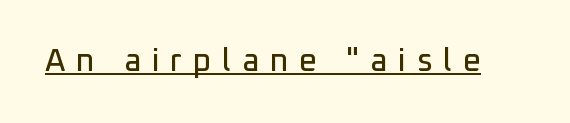
Q: Is the text italic (slanted)? A: No, it is upright.
Q: Is the typeface a serif or a sans-serif typeface? A: Sans-serif.
Q: Is the text underlined? A: Yes.
Q: Is the spacing between letters normal or unusually wide? A: Unusually wide.
Q: Width (condensed, normal, or wide)? A: Normal.
Q: Stroke contrast? A: Low.
Q: x-height? A: Medium.
Q: Monospaced? A: No.
